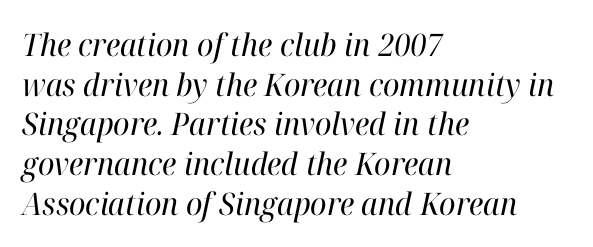
{"serif": "yes", "italic": "yes", "lean": "right", "slant_degrees": 12, "bold": "no", "weight": "regular", "width": "normal", "stroke_contrast": "high", "x_height": "medium", "monospaced": "no", "underline": "no", "align": "left", "line_spacing": "normal", "line_spacing_ratio": 1.28, "letter_spacing": "normal", "letter_spacing_em": 0.0, "glyph_px": 31}
